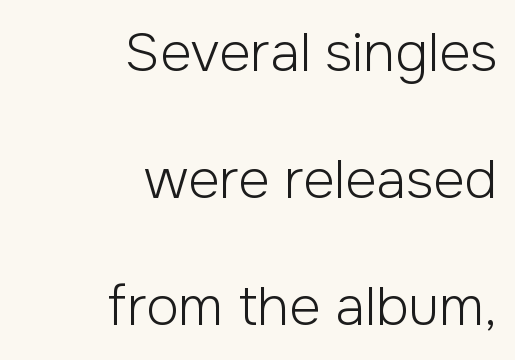
Q: Is the text bold? A: No.
Q: Is the text italic (slanted)? A: No, it is upright.
Q: Is the typeface a serif or a sans-serif typeface? A: Sans-serif.
Q: Is the text underlined? A: No.
Q: How is the paragraph aligned? A: Right-aligned.
Q: Is the spacing between letters normal or unusually wide? A: Normal.
Q: Is the spacing between lines tight, normal or loose? A: Loose.
Q: Width (condensed, normal, or wide)? A: Normal.
Q: Stroke contrast? A: Low.
Q: x-height? A: Medium.
Q: Monospaced? A: No.
